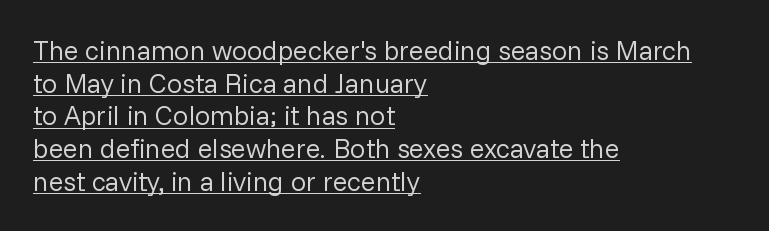
The image shows 27 px text type, upright; set left-aligned, line spacing 1.21x, normal letter spacing, underlined.
